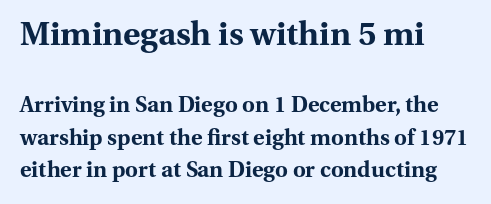
In terms of weight, the rendering is a true, heavy bold. Italic? Not at all — the glyphs are vertical. These lines keep a tight, regular rhythm from letter to letter. What's the leading like? Ordinary, nothing unusual. A student would notice the top passage is typeset larger than what follows.
